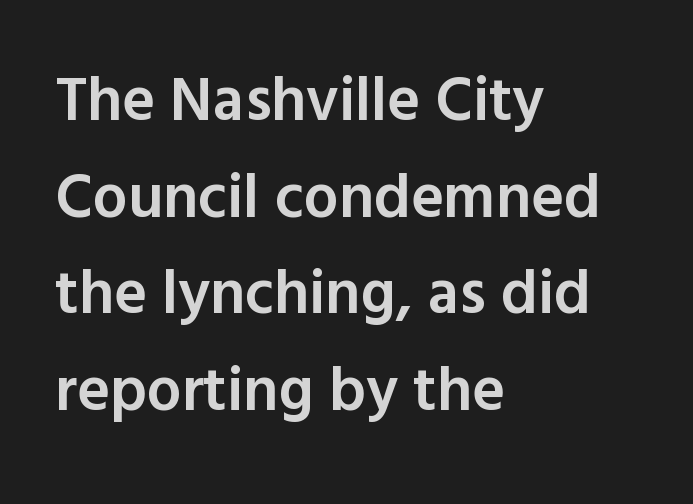
The image shows 62 px semibold sans-serif type, upright; set left-aligned, normal line spacing (1.56x), normal letter spacing, not underlined; a medium x-height.
